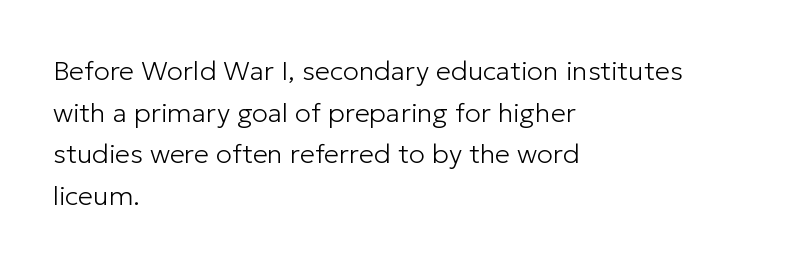
Q: Is the text bold? A: No.
Q: Is the text italic (slanted)? A: No, it is upright.
Q: Is the text underlined? A: No.
Q: How is the paragraph aligned? A: Left-aligned.
Q: Is the spacing between letters normal or unusually wide? A: Normal.
Q: Is the spacing between lines tight, normal or loose? A: Normal.
